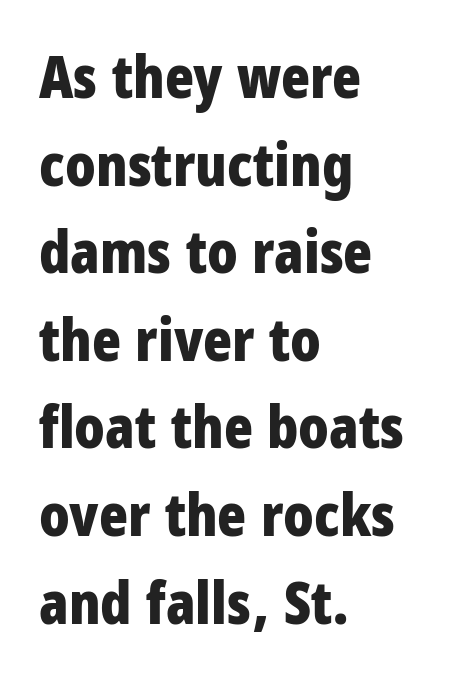
{"serif": "no", "italic": "no", "bold": "yes", "weight": "bold", "width": "condensed", "stroke_contrast": "low", "x_height": "large", "monospaced": "no", "underline": "no", "align": "left", "line_spacing": "normal", "line_spacing_ratio": 1.46, "letter_spacing": "normal", "letter_spacing_em": 0.0, "glyph_px": 60}
